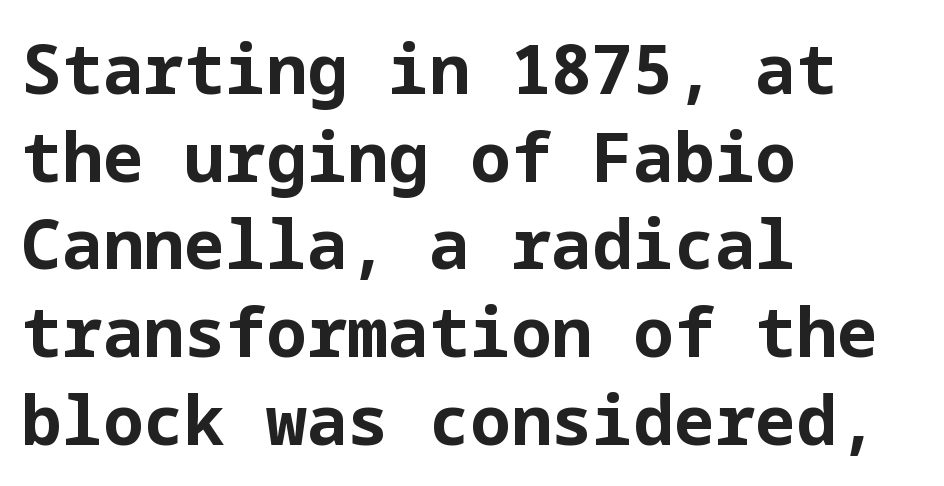
Q: Is the text bold? A: Yes.
Q: Is the text italic (slanted)? A: No, it is upright.
Q: Is the typeface a serif or a sans-serif typeface? A: Sans-serif.
Q: Is the text underlined? A: No.
Q: How is the paragraph aligned? A: Left-aligned.
Q: Is the spacing between letters normal or unusually wide? A: Normal.
Q: Is the spacing between lines tight, normal or loose? A: Normal.
Q: Width (condensed, normal, or wide)? A: Normal.
Q: Stroke contrast? A: Low.
Q: x-height? A: Medium.
